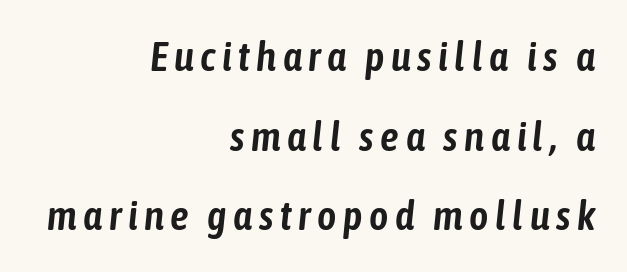
Q: Is the text italic (slanted)? A: Yes, it leans right by about 6 degrees.
Q: Is the text underlined? A: No.
Q: How is the paragraph aligned? A: Right-aligned.
Q: Is the spacing between lines tight, normal or loose? A: Loose.
Q: Width (condensed, normal, or wide)? A: Condensed.
Q: Stroke contrast? A: Low.
Q: x-height? A: Medium.
Q: Monospaced? A: No.
